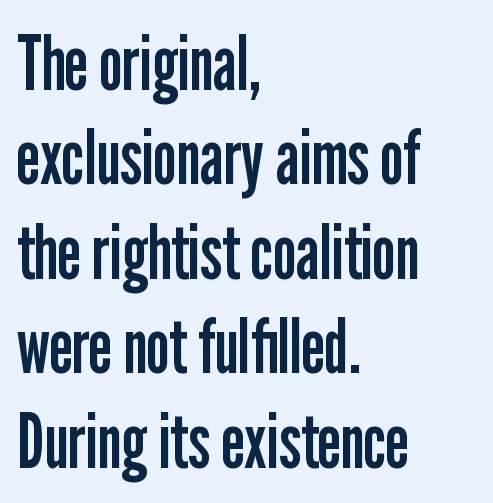
{"serif": "no", "italic": "no", "bold": "no", "weight": "regular", "width": "condensed", "stroke_contrast": "low", "x_height": "medium", "monospaced": "no", "underline": "no", "align": "left", "line_spacing": "normal", "line_spacing_ratio": 1.26, "letter_spacing": "normal", "letter_spacing_em": 0.0, "glyph_px": 75}
